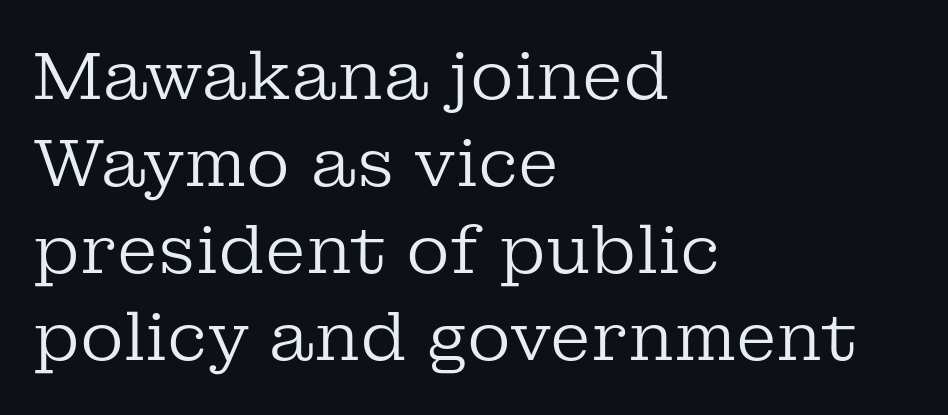
There is no visible air inserted between adjacent glyphs. Vertical stems look standard width or narrower in stroke. I'd call this a serif setting — the letters wear small feet. Notice how the stems are strictly vertical — no italics here.
